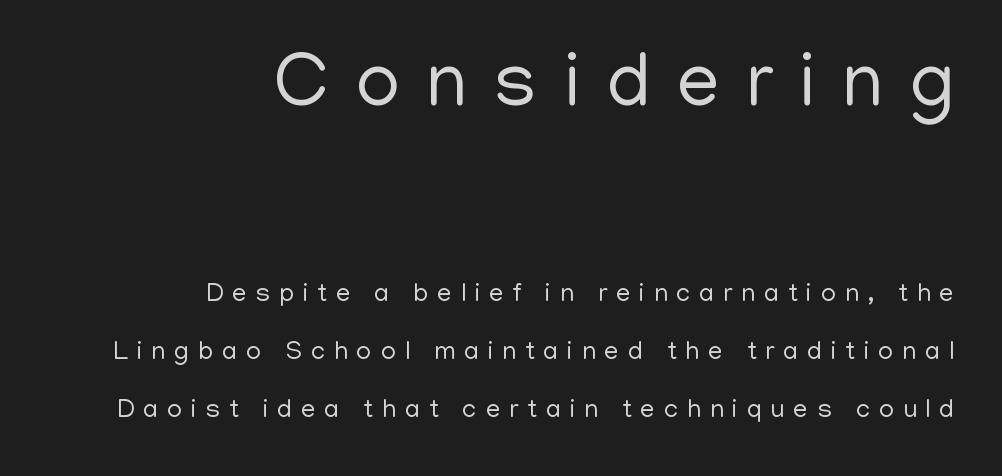
{"serif": "no", "italic": "no", "bold": "no", "weight": "regular", "width": "normal", "stroke_contrast": "low", "x_height": "medium", "monospaced": "no", "underline": "no", "align": "right", "line_spacing": "loose", "line_spacing_ratio": 2.23, "letter_spacing": "wide", "letter_spacing_em": 0.34, "larger_block": "first", "size_ratio": 2.96, "glyph_px": 77}
